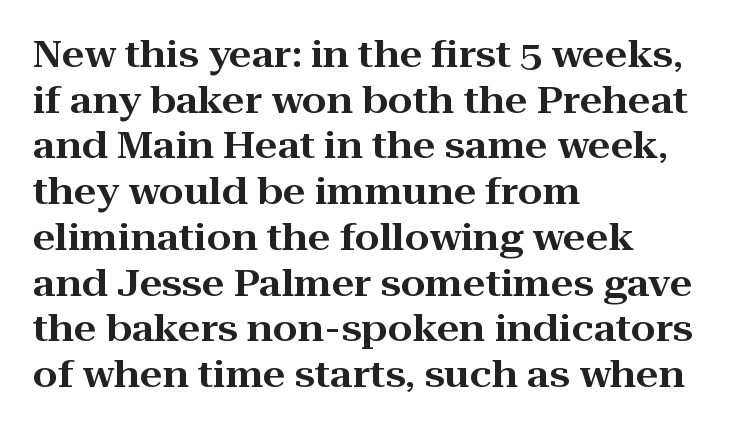
Q: Is the text italic (slanted)? A: No, it is upright.
Q: Is the typeface a serif or a sans-serif typeface? A: Serif.
Q: Is the text underlined? A: No.
Q: How is the paragraph aligned? A: Left-aligned.
Q: Is the spacing between letters normal or unusually wide? A: Normal.
Q: Is the spacing between lines tight, normal or loose? A: Normal.
Q: Width (condensed, normal, or wide)? A: Wide.
Q: Stroke contrast? A: High.
Q: x-height? A: Medium.
Q: Monospaced? A: No.
